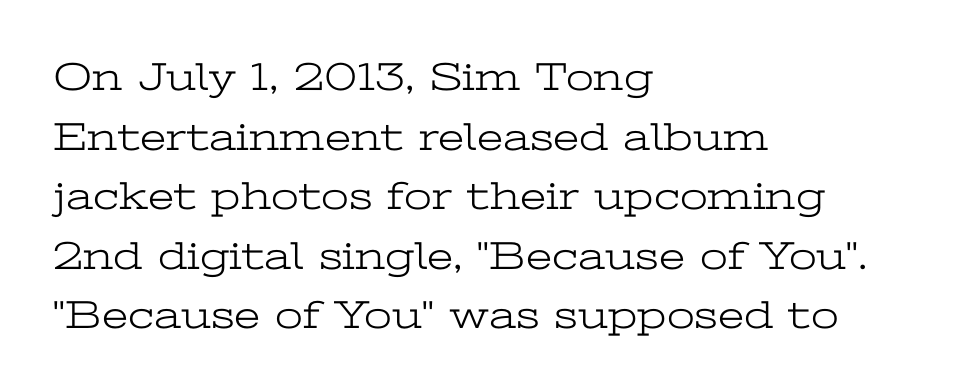
Q: Is the text bold? A: No.
Q: Is the text italic (slanted)? A: No, it is upright.
Q: Is the typeface a serif or a sans-serif typeface? A: Serif.
Q: Is the text underlined? A: No.
Q: How is the paragraph aligned? A: Left-aligned.
Q: Is the spacing between letters normal or unusually wide? A: Normal.
Q: Is the spacing between lines tight, normal or loose? A: Normal.
Q: Width (condensed, normal, or wide)? A: Wide.
Q: Stroke contrast? A: Low.
Q: x-height? A: Medium.
Q: Monospaced? A: No.
